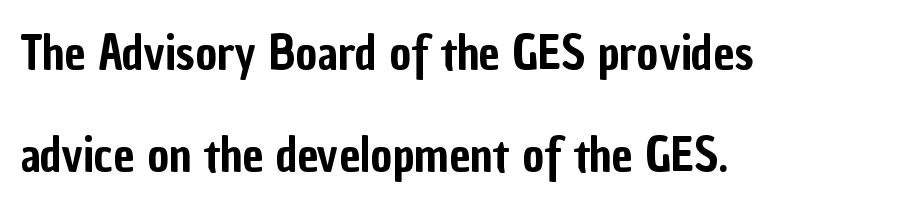
Visually the block forms a straight wall on the left and a jagged coastline on the right. Character widths vary here, with narrow letters taking less room than wide ones. Honestly, the letter spacing is just normal — you wouldn't notice it. Summary of vertical rhythm: relaxed, with wide interline spacing. Descenders are the only things crossing below the line.
